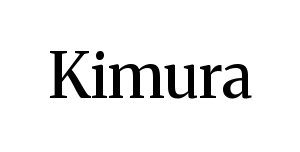
{"serif": "yes", "italic": "no", "width": "normal", "stroke_contrast": "medium", "x_height": "medium", "monospaced": "no", "underline": "no", "letter_spacing": "normal", "letter_spacing_em": 0.0, "glyph_px": 62}
